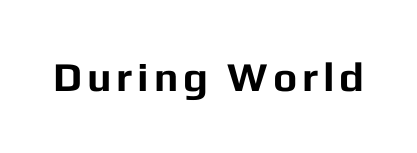
Glance below the letters and you will spot only blank space. Think of a printed novel: that variable character pitch is what you see here. This rendering employs a face without finishing strokes, i.e., a sans-serif. Caption: bold face, heavy strokes.
